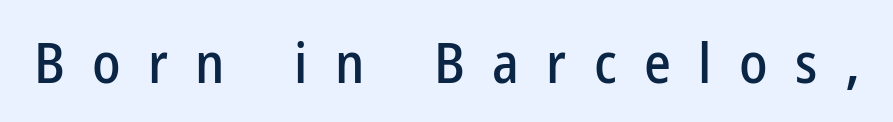
A typesetter would label this face a sans. Loose tracking; the words dissolve into strings of separated letters. These lines are rendered in a variable-pitch font. This is the regular roman posture of the typeface. The gap between lines stays unmarked.
